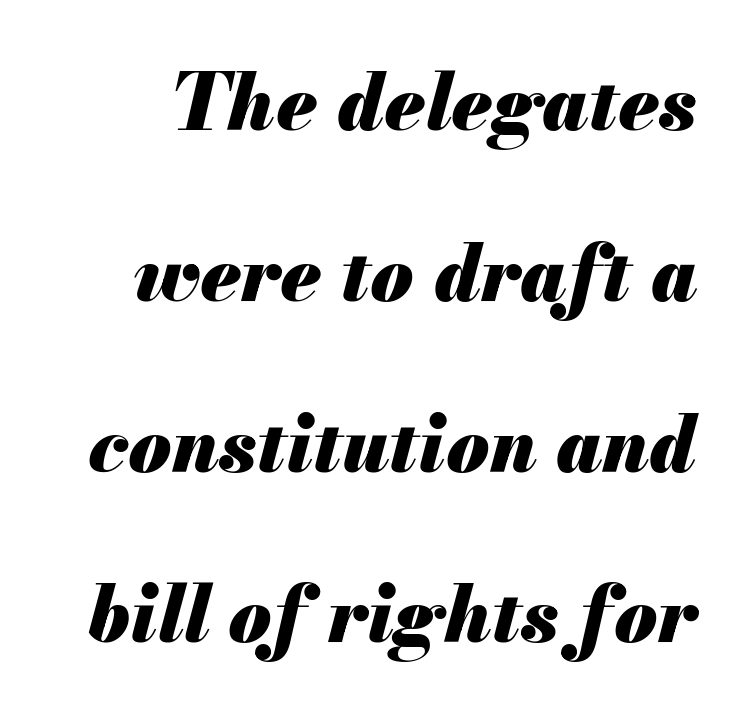
Does the leading feel generous? Absolutely, it's lavish. A typesetter would call this zero additional tracking. Does the weight exceed regular? Yes, all the way to bold. A typesetter would call this proportional, since set widths differ per character. No word sits above an underline. You can tell it's italic because the verticals aren't actually vertical.
